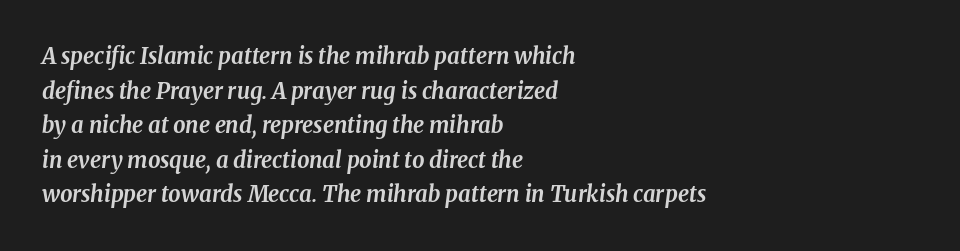
The image shows 22 px bold type, italic (leaning right); set left-aligned, normal line spacing (1.57x), normal letter spacing, not underlined.
